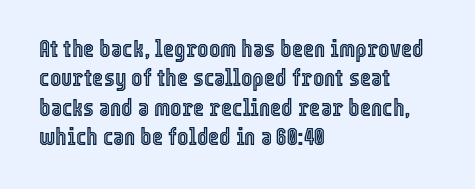
Q: Is the text italic (slanted)? A: No, it is upright.
Q: Is the text underlined? A: No.
Q: How is the paragraph aligned? A: Left-aligned.
Q: Is the spacing between letters normal or unusually wide? A: Normal.
